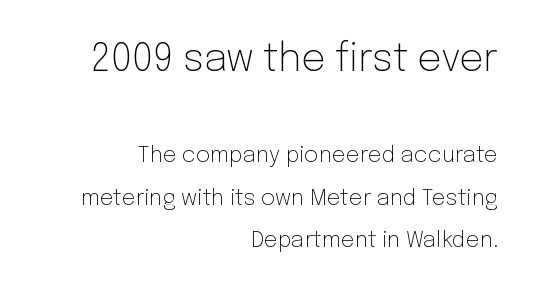
Q: Is the text bold? A: No.
Q: Is the text italic (slanted)? A: No, it is upright.
Q: Is the typeface a serif or a sans-serif typeface? A: Sans-serif.
Q: Is the text underlined? A: No.
Q: How is the paragraph aligned? A: Right-aligned.
Q: Is the spacing between letters normal or unusually wide? A: Normal.
Q: Is the spacing between lines tight, normal or loose? A: Loose.
Q: Which block of text is set in a larger size, the first (top) or the second (bottom)? A: The first (top) one.
Q: Width (condensed, normal, or wide)? A: Normal.
Q: Stroke contrast? A: Low.
Q: x-height? A: Medium.
Q: Monospaced? A: No.
